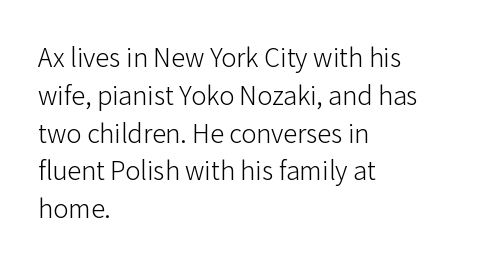
The passage shown is not bold in any degree. This sample is left-justified, so line endings fall wherever the words run out. Anything drawn beneath the words? Only blank space. The passage shown is typed in a proportional face where columns would drift. The tracking reads as untouched default to a designer's eye. Do the letters lean? They stand straight.
